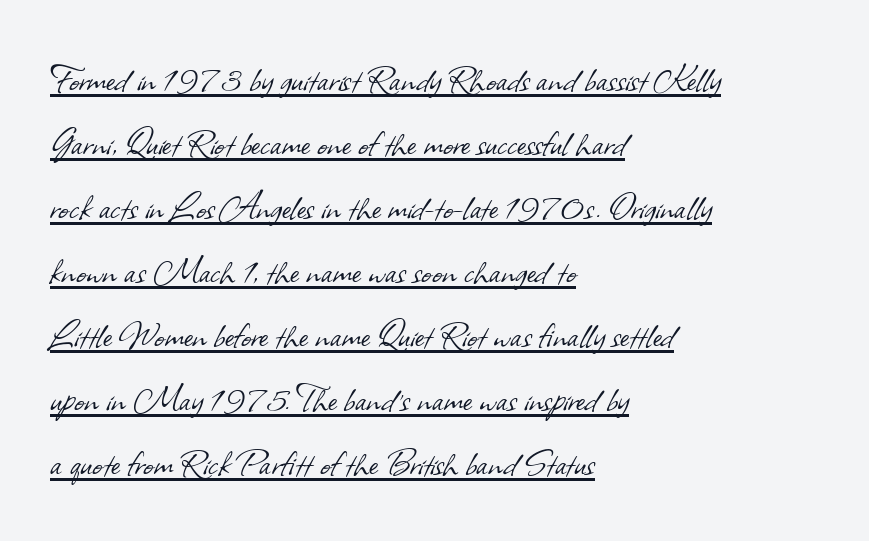
No feet cap the strokes, marking this as sans-serif type. What's the leading like? Ordinary, nothing unusual. This rendering features underlined lettering. The letterforms sit shoulder to shoulder at normal distance. Stems here are at most as thick as an everyday book face.
